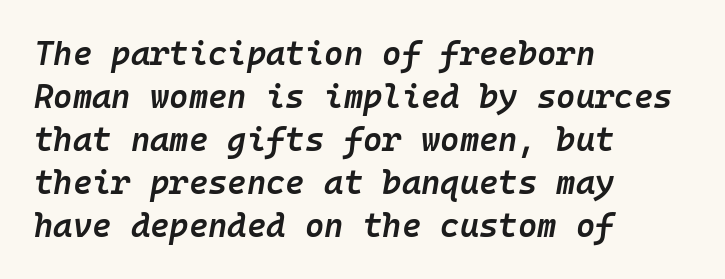
{"italic": "yes", "lean": "right", "slant_degrees": 10, "bold": "semi", "weight": "semibold", "width": "normal", "stroke_contrast": "low", "x_height": "medium", "monospaced": "yes", "underline": "no", "align": "left", "line_spacing": "normal", "line_spacing_ratio": 1.3, "letter_spacing": "normal", "letter_spacing_em": 0.0, "glyph_px": 33}
